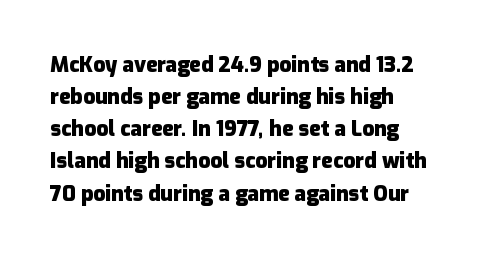
Q: Is the text bold? A: Yes.
Q: Is the text italic (slanted)? A: No, it is upright.
Q: Is the text underlined? A: No.
Q: How is the paragraph aligned? A: Left-aligned.
Q: Is the spacing between letters normal or unusually wide? A: Normal.
Q: Is the spacing between lines tight, normal or loose? A: Normal.
